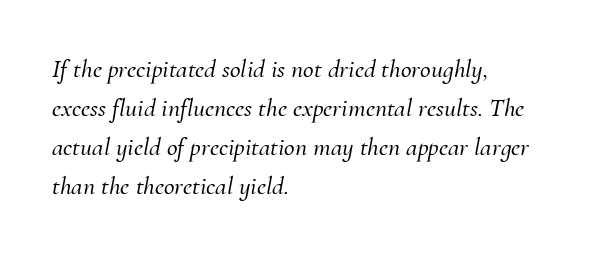
{"italic": "yes", "lean": "right", "slant_degrees": 10, "underline": "no", "align": "left", "line_spacing": "normal", "line_spacing_ratio": 1.5, "letter_spacing": "normal", "letter_spacing_em": 0.0, "glyph_px": 26}
